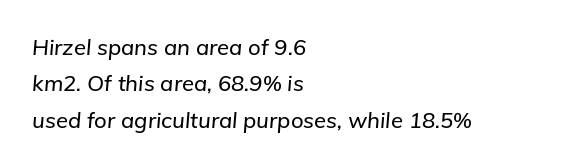
Q: Is the text italic (slanted)? A: Yes, it leans right by about 5 degrees.
Q: Is the text underlined? A: No.
Q: How is the paragraph aligned? A: Left-aligned.
Q: Is the spacing between letters normal or unusually wide? A: Normal.
Q: Is the spacing between lines tight, normal or loose? A: Normal.
